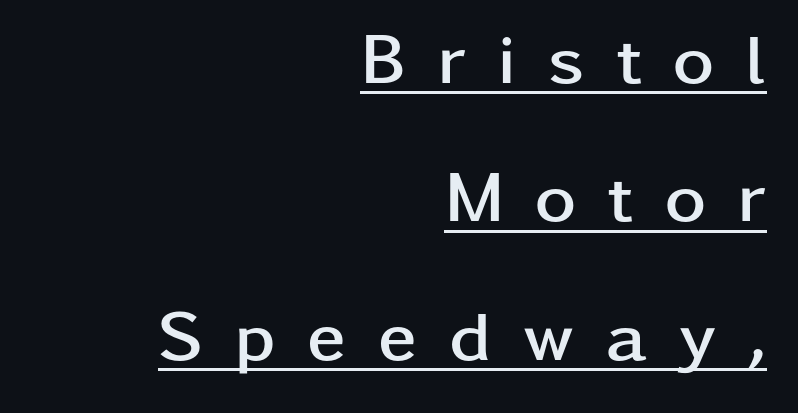
Between one letter and the next there's a generous, obvious gap. Looks like regular typesetting: each glyph gets only the width it needs. The vertical gap from one line to the next is large. A student would call this right alignment; a typographer would say flush right, rag left.
